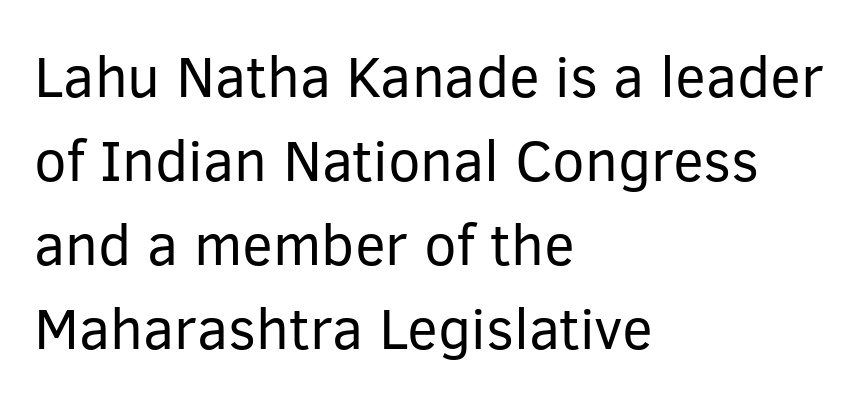
Q: Is the text bold? A: No.
Q: Is the text italic (slanted)? A: No, it is upright.
Q: Is the typeface a serif or a sans-serif typeface? A: Sans-serif.
Q: Is the text underlined? A: No.
Q: How is the paragraph aligned? A: Left-aligned.
Q: Is the spacing between letters normal or unusually wide? A: Normal.
Q: Is the spacing between lines tight, normal or loose? A: Normal.
Q: Width (condensed, normal, or wide)? A: Normal.
Q: Stroke contrast? A: Low.
Q: x-height? A: Medium.
Q: Monospaced? A: No.
